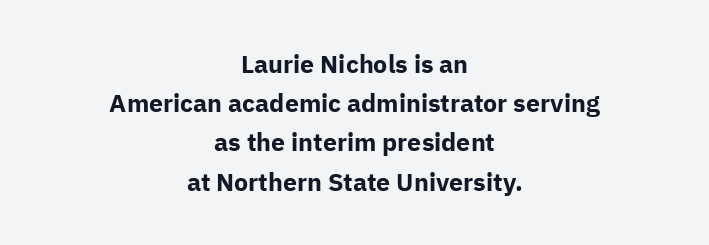
Q: Is the text bold? A: Yes.
Q: Is the text italic (slanted)? A: No, it is upright.
Q: Is the text underlined? A: No.
Q: How is the paragraph aligned? A: Centered.
Q: Is the spacing between letters normal or unusually wide? A: Normal.
Q: Is the spacing between lines tight, normal or loose? A: Normal.
